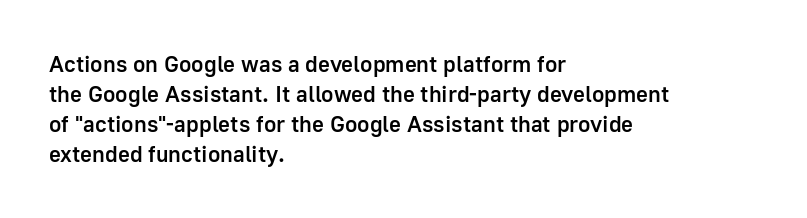
{"italic": "no", "bold": "semi", "underline": "no", "align": "left", "line_spacing": "normal", "line_spacing_ratio": 1.31, "letter_spacing": "normal", "letter_spacing_em": 0.0, "glyph_px": 23}
